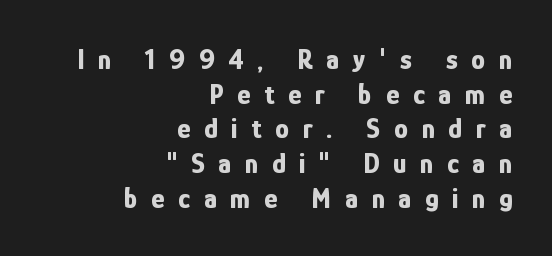
Heft: maximum for text — a bold. This is roman type, the default non-slanted kind. The paragraph has a hard right edge and a soft left edge. A typesetter would call this heavily tracked-out type. The space directly below the letters is spotless. Spacing verdict: proportional, widths tailored to each character.
